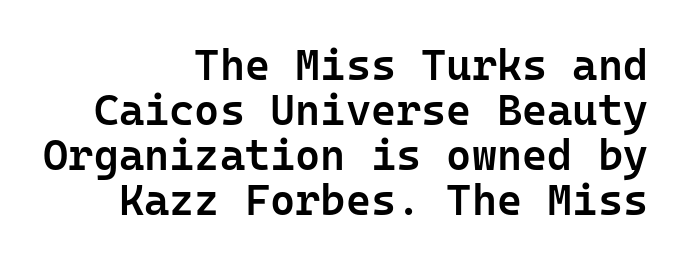
The image shows 43 px semibold sans-serif type, upright, monospaced; set right-aligned, tight line spacing (1.05x), normal letter spacing, not underlined; low stroke contrast and a medium x-height.
